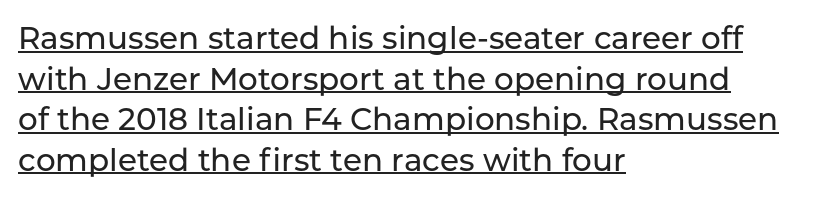
The image shows 31 px sans-serif type, upright; set left-aligned, normal line spacing (1.31x), normal letter spacing, underlined; low stroke contrast and a medium x-height.
